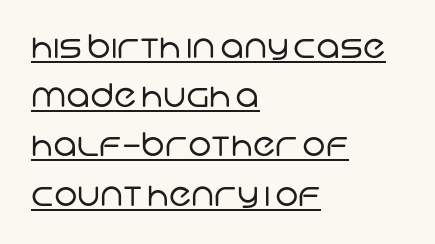
Caption: standard tracking, unaltered. Letterform terminals end flat and unadorned throughout the passage. A typesetter would call this leading conventional body-copy spacing. The font sits on the lighter half of the weight spectrum, regular included.
